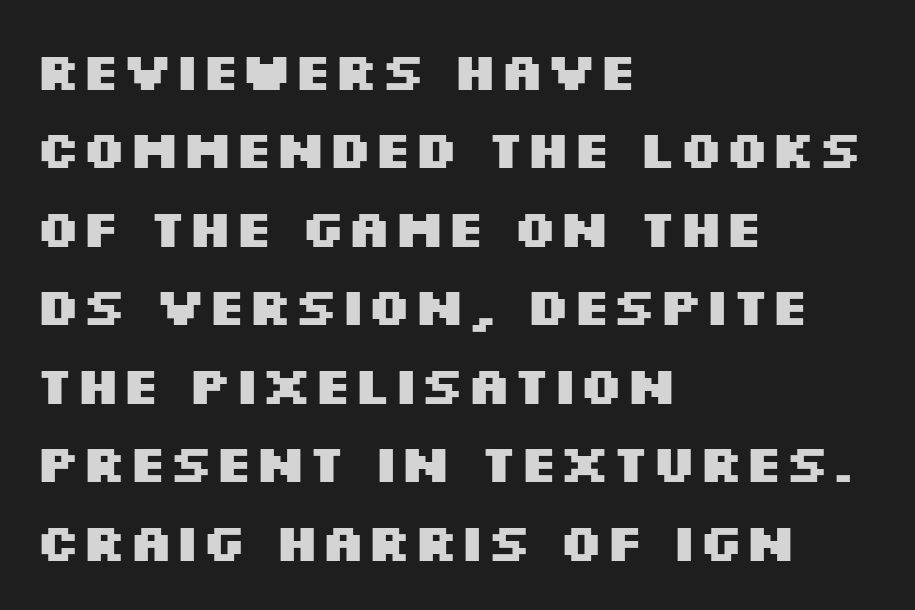
Q: Is the text bold? A: Yes.
Q: Is the text italic (slanted)? A: No, it is upright.
Q: Is the typeface a serif or a sans-serif typeface? A: Sans-serif.
Q: Is the text underlined? A: No.
Q: How is the paragraph aligned? A: Left-aligned.
Q: Is the spacing between letters normal or unusually wide? A: Normal.
Q: Is the spacing between lines tight, normal or loose? A: Normal.
Q: Width (condensed, normal, or wide)? A: Wide.
Q: Stroke contrast? A: Medium.
Q: x-height? A: Large.
Q: Monospaced? A: No.
